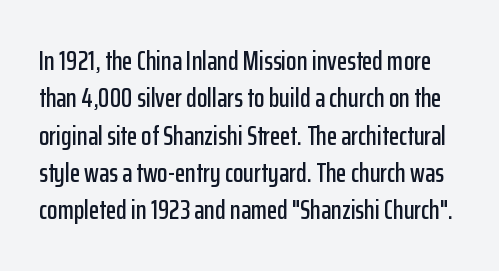
The image shows 27 px text type, upright; set normal line spacing (1.38x), normal letter spacing, not underlined.
